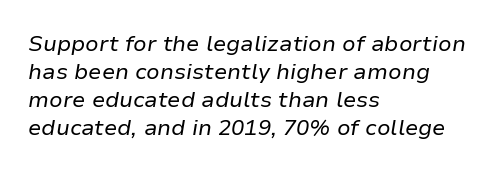
This reads as an unemphasized weight, regular at the heaviest. The gaps between neighbouring characters are ordinary and unremarkable. Regular leading. Each line starts at the same left margin while the right side varies. Emphasis-style slanted type is in use. Clear beneath every line of the passage.
